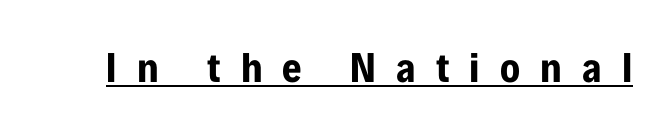
The image shows 42 px bold, condensed sans-serif type, upright; set unusually wide letter spacing (+0.48 em), underlined; low stroke contrast and a medium x-height.
